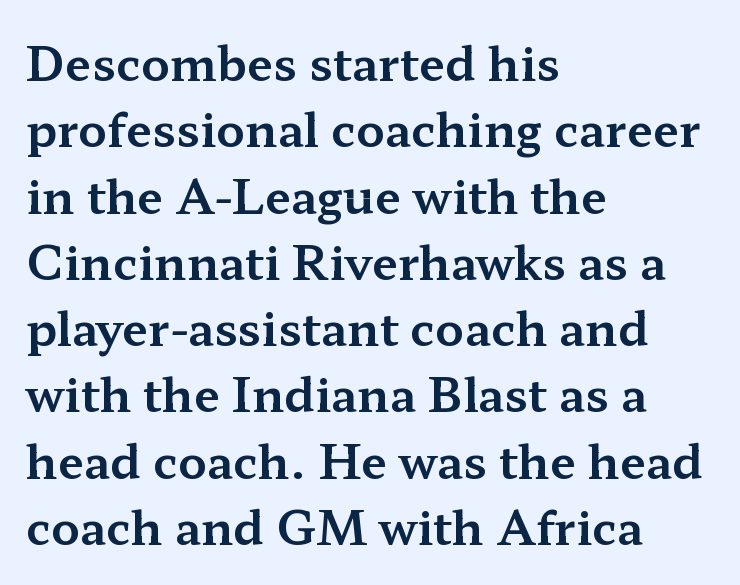
{"serif": "yes", "italic": "no", "width": "wide", "stroke_contrast": "medium", "x_height": "medium", "monospaced": "no", "underline": "no", "align": "left", "line_spacing": "normal", "line_spacing_ratio": 1.41, "letter_spacing": "normal", "letter_spacing_em": 0.0, "glyph_px": 47}
